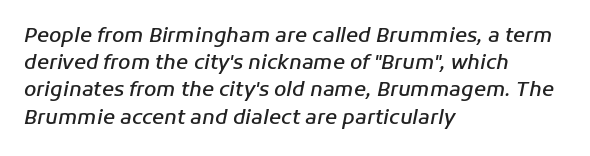
{"italic": "yes", "lean": "right", "slant_degrees": 11, "bold": "semi", "underline": "no", "align": "left", "line_spacing": "normal", "line_spacing_ratio": 1.36, "letter_spacing": "normal", "letter_spacing_em": 0.0, "glyph_px": 20}
